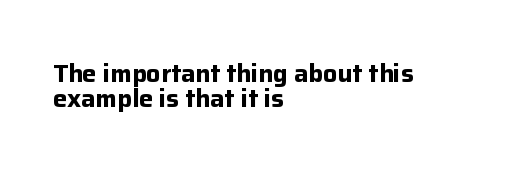
Q: Is the text bold? A: Yes.
Q: Is the text italic (slanted)? A: No, it is upright.
Q: Is the text underlined? A: No.
Q: How is the paragraph aligned? A: Left-aligned.
Q: Is the spacing between letters normal or unusually wide? A: Normal.
Q: Is the spacing between lines tight, normal or loose? A: Tight.
